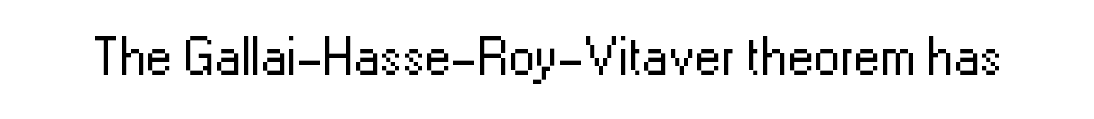
No feet cap the strokes, marking this as sans-serif type. How are the letters spaced? Ordinarily, with no added tracking. Heft: none added — not bold. These lines are rendered in a variable-pitch font.
